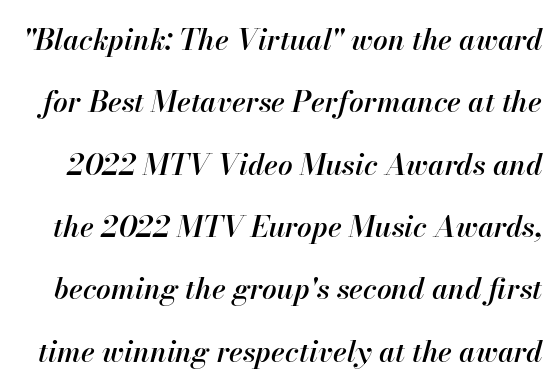
Q: Is the text bold? A: Semi-bold.
Q: Is the text italic (slanted)? A: Yes, it leans right by about 13 degrees.
Q: Is the text underlined? A: No.
Q: Is the spacing between letters normal or unusually wide? A: Normal.
Q: Is the spacing between lines tight, normal or loose? A: Loose.
Q: Width (condensed, normal, or wide)? A: Normal.
Q: Stroke contrast? A: High.
Q: x-height? A: Small.
Q: Monospaced? A: No.
